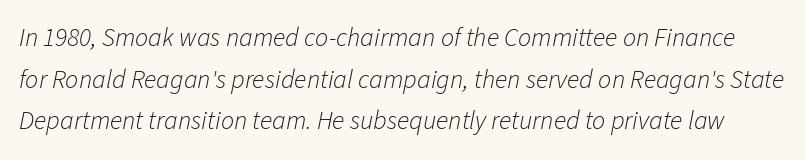
Q: Is the text bold? A: No.
Q: Is the text italic (slanted)? A: Yes, it leans right by about 11 degrees.
Q: Is the text underlined? A: No.
Q: Is the spacing between letters normal or unusually wide? A: Normal.
Q: Is the spacing between lines tight, normal or loose? A: Normal.
